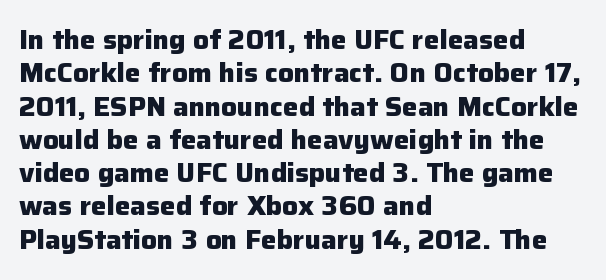
In terms of posture, this sample is upright. Look at the stroke-to-counter ratio: heavy, a bold. Notice how descenders clear the ascenders below comfortably — that's standard leading. The zone under the glyphs is completely vacant. The rendering keeps characters at their native spacing.
